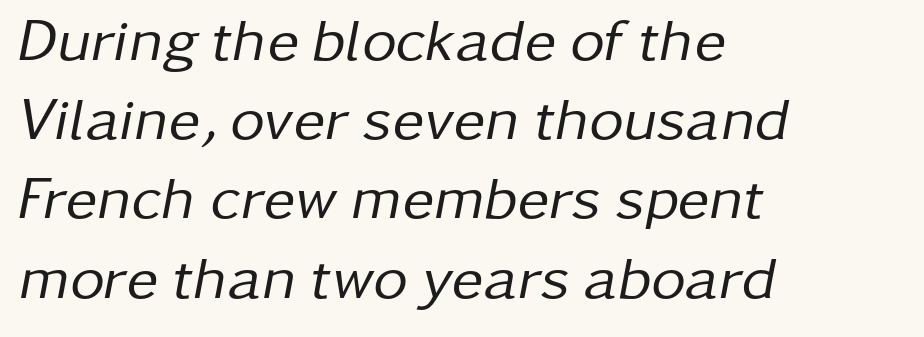
Evenly set lines give the paragraph a standard silhouette. This rendering features lettering with no underline. Italic? Definitely — the glyphs are oblique. The compositor pushed each line to the left boundary. Default kerning and tracking; the words read as compact shapes.
